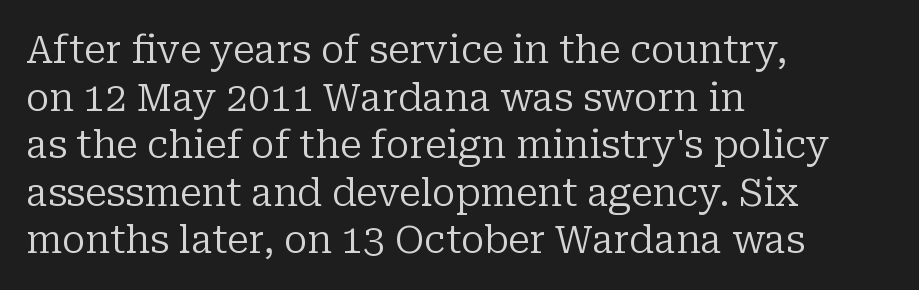
The image shows 39 px regular-weight serif type, upright; set left-aligned, line spacing 1.22x, normal letter spacing, not underlined; low stroke contrast and a medium x-height.
